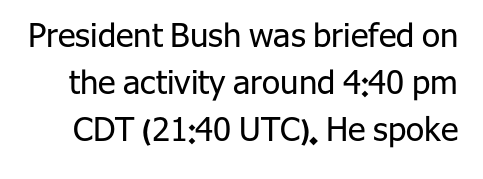
Do the letters lean? They stand straight. The leading is moderate, giving the passage an even texture. No extra ink here — the face is not bold. Underline: absent. This is sans-serif lettering, the kind often seen on screens and signage. Spacing verdict: proportional, widths tailored to each character.
